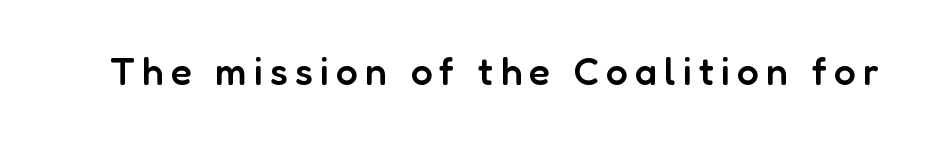
Serif or sans? Sans — the stroke terminals are bare. Slightly chunky letters — semibold, I'd say, not full bold. Varying glyph widths throughout — classic text-font behaviour. Has an underline been added? It has not. This sample uses an upright cut, with every glyph sitting square on the baseline.
